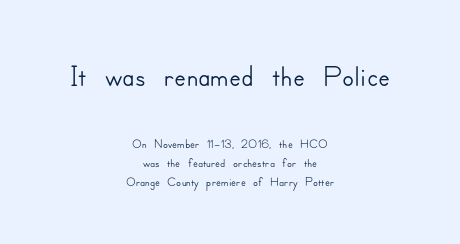
Tracking value appears to be zero — textbook default spacing. A student would call this center alignment; a typographer would say set centered. The text was rendered using a sans face with plain stroke endings. No italicization has been applied; the sample stays upright. Do the characters align in a grid? No, the font is proportional.
